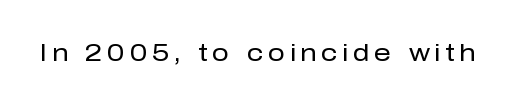
Q: Is the text bold? A: No.
Q: Is the text italic (slanted)? A: No, it is upright.
Q: Is the text underlined? A: No.
